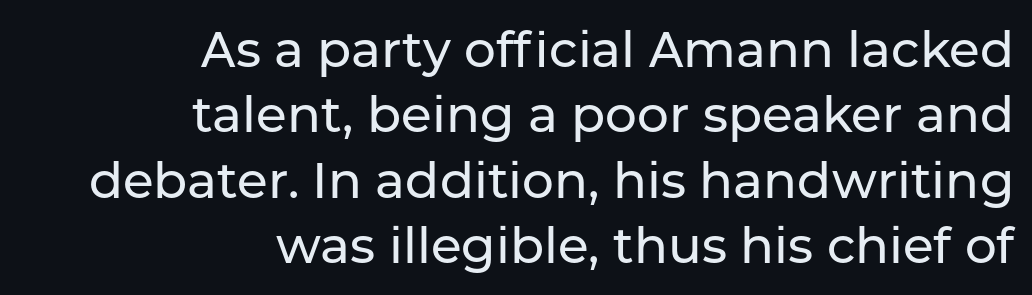
Each letter keeps its own natural width here, so spacing adapts to shape. The passage shown is not underscored anywhere. Posture: vertical. The characters display no serif detailing; their extremities are plain. The lines are quadded right.
